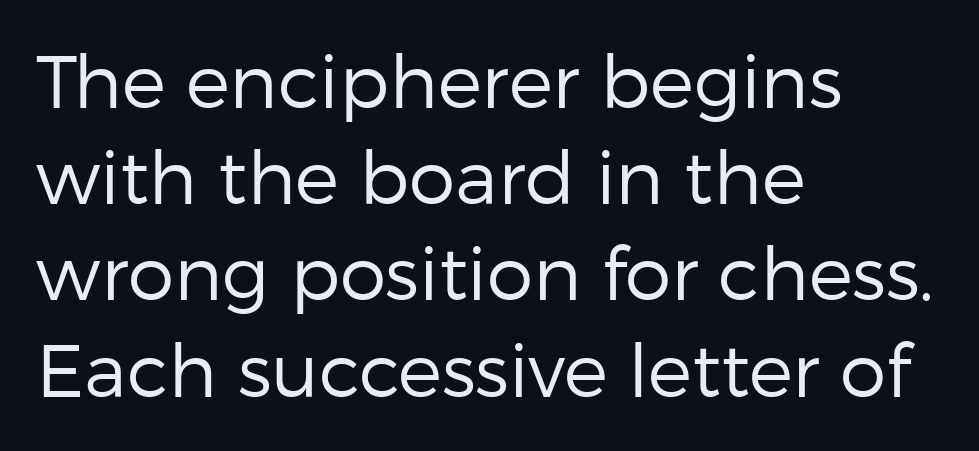
The image shows 74 px regular-weight sans-serif type, upright; set left-aligned, normal line spacing (1.3x), normal letter spacing, not underlined; low stroke contrast and a medium x-height.
